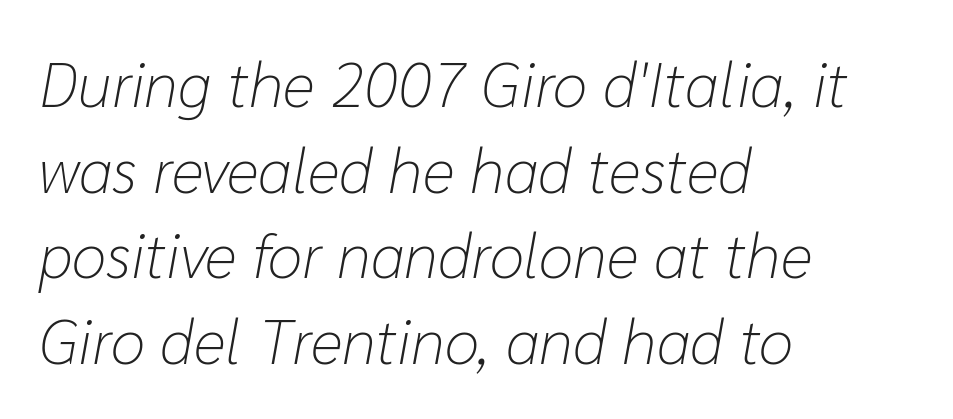
{"italic": "yes", "lean": "right", "slant_degrees": 10, "bold": "no", "weight": "light", "width": "normal", "stroke_contrast": "low", "x_height": "medium", "monospaced": "no", "underline": "no", "align": "left", "line_spacing": "normal", "line_spacing_ratio": 1.36, "letter_spacing": "normal", "letter_spacing_em": 0.0, "glyph_px": 63}
